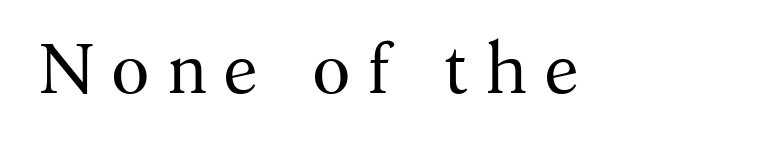
This sample has the flowing, uneven cadence of proportional lettering. Weight: not bold — regular or lighter. Glyph-to-glyph distance is far greater than everyday printed text. Old-style or modern, the face here clearly has serifs. Descender tails drop into unmarked territory.
